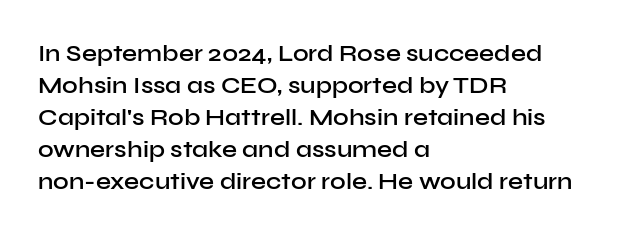
Q: Is the text bold? A: Semi-bold.
Q: Is the text italic (slanted)? A: No, it is upright.
Q: Is the text underlined? A: No.
Q: How is the paragraph aligned? A: Left-aligned.
Q: Is the spacing between letters normal or unusually wide? A: Normal.
Q: Is the spacing between lines tight, normal or loose? A: Normal.
